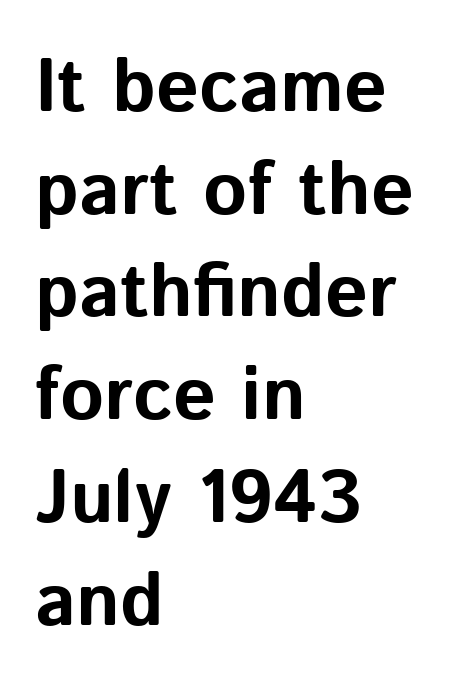
The image shows 75 px bold sans-serif type, upright; set left-aligned, normal line spacing (1.37x), normal letter spacing, not underlined; low stroke contrast and a medium x-height.
